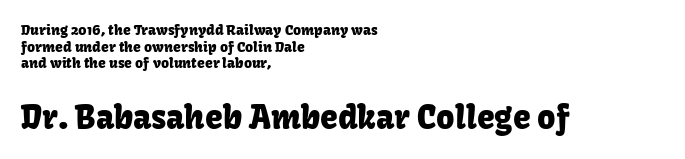
{"serif": "no", "italic": "no", "width": "normal", "stroke_contrast": "low", "x_height": "medium", "monospaced": "no", "underline": "no", "align": "left", "line_spacing_ratio": 1.19, "letter_spacing": "normal", "letter_spacing_em": 0.0, "larger_block": "second", "size_ratio": 2.29, "glyph_px": 32}
